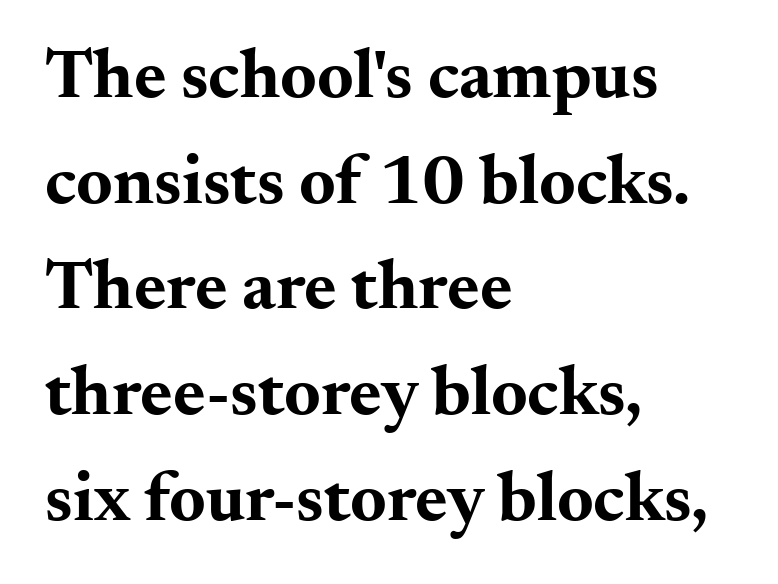
{"serif": "yes", "italic": "no", "bold": "yes", "weight": "bold", "width": "wide", "stroke_contrast": "medium", "x_height": "small", "monospaced": "no", "underline": "no", "align": "left", "line_spacing": "normal", "line_spacing_ratio": 1.51, "letter_spacing": "normal", "letter_spacing_em": 0.0, "glyph_px": 70}
